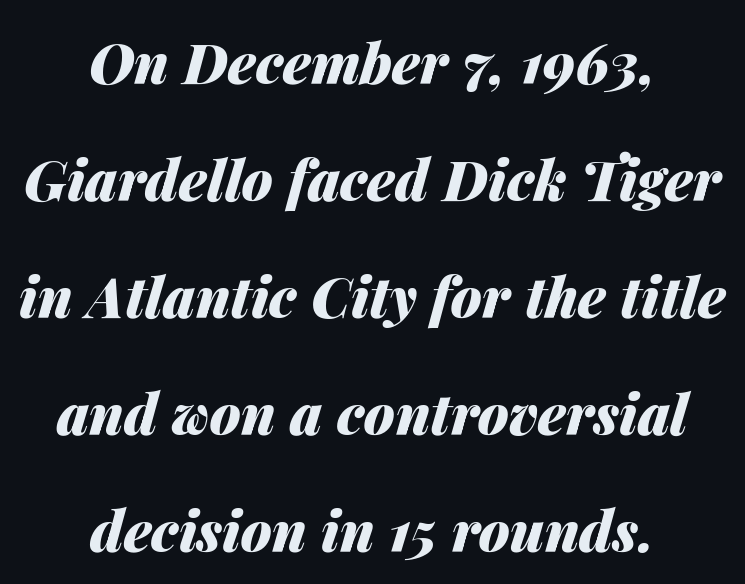
Typeset on center — no edge is straight. Just letters on the line, the space beneath them empty. Does the weight exceed regular? Yes, all the way to bold. Proportional: the letters do not fall into vertical columns. The leading is generous, giving the passage an open texture.
